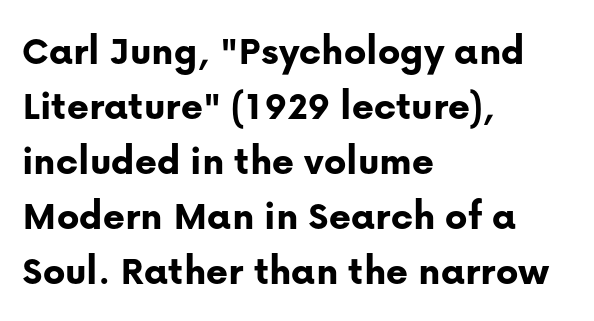
Lines of text with bare space underneath. Note the varied advance widths — an 'i' is clearly narrower than an 'm'. The face used here is rendered with its standard letterfit. The lines are quadded left.
